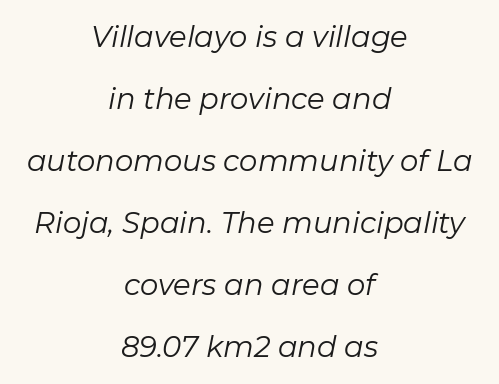
The image shows 29 px regular-weight type, italic (leaning right); set centered, loose line spacing (2.14x), normal letter spacing, not underlined; low stroke contrast and a medium x-height.
